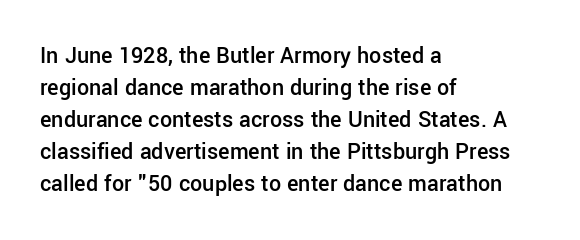
The foot of each line stays bare and open. Weight check: semibold — heavier than regular, not quite bold. Summary of vertical rhythm: regular, with standard interline spacing. Alignment: flush left.
